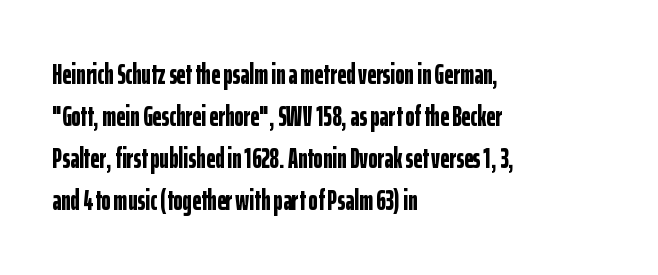
The rendering uses a bold face; every stroke is thick and dark. The typography opts for an upright posture over an oblique one. The rendering uses natural spacing where letterforms have individual widths. Note: no serifs on the glyphs. Normally led — the rows are evenly, conventionally spaced. A clean baseline with only descenders dipping below it.
